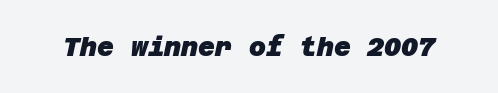
{"bold": "yes", "underline": "no", "letter_spacing": "normal", "letter_spacing_em": 0.0, "glyph_px": 26}
